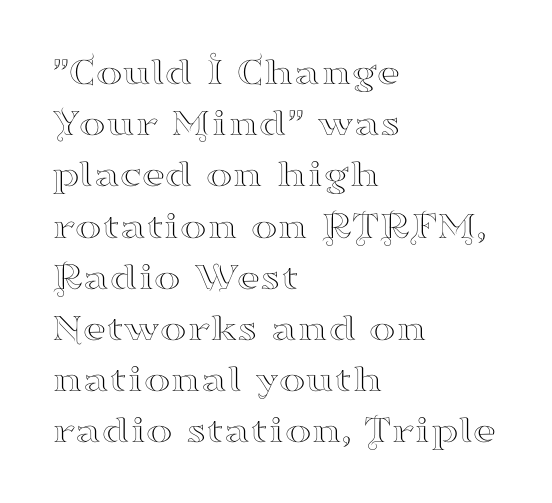
{"serif": "yes", "italic": "no", "width": "wide", "stroke_contrast": "high", "x_height": "small", "monospaced": "no", "underline": "no", "align": "left", "line_spacing": "normal", "line_spacing_ratio": 1.28, "letter_spacing": "normal", "letter_spacing_em": 0.0, "glyph_px": 40}
